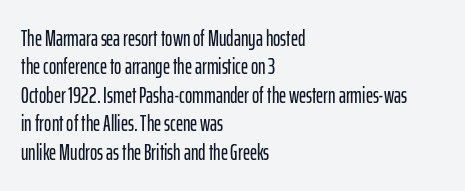
The image shows 22 px text type, upright; set left-aligned, normal line spacing (1.29x), normal letter spacing, not underlined.
